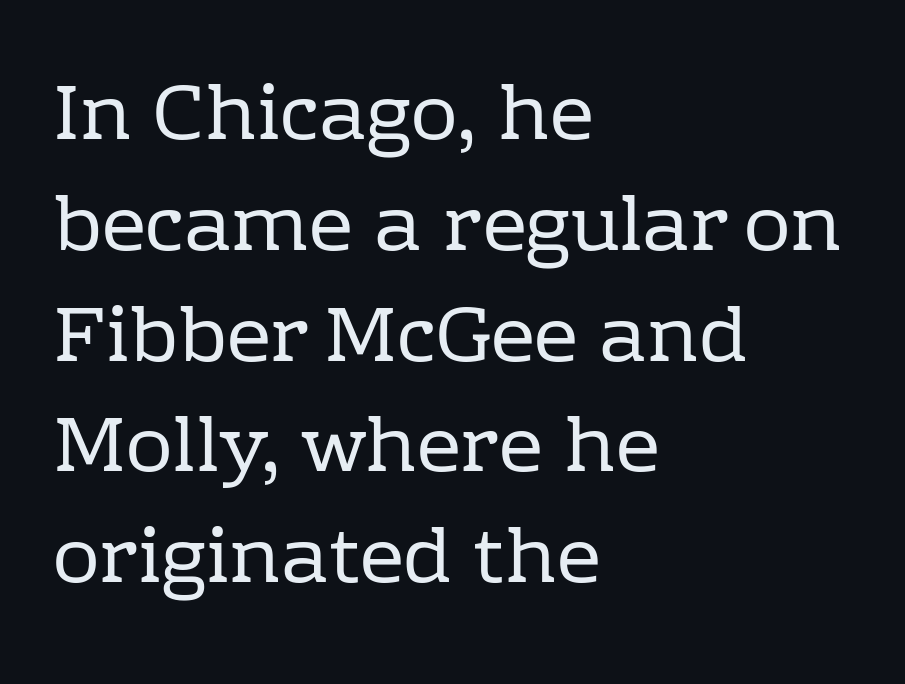
{"serif": "yes", "italic": "no", "bold": "no", "weight": "regular", "width": "normal", "stroke_contrast": "low", "x_height": "medium", "monospaced": "no", "underline": "no", "align": "left", "line_spacing": "normal", "line_spacing_ratio": 1.42, "letter_spacing": "normal", "letter_spacing_em": 0.0, "glyph_px": 78}
